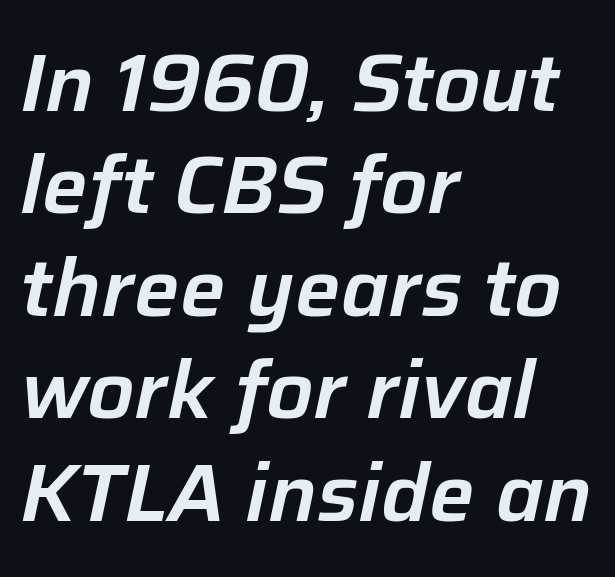
Honestly, there is no underline to notice here at all. Visually the block forms a straight wall on the left and a jagged coastline on the right. The rendering keeps characters at their native spacing. You could not count columns in this text — the font is proportionally spaced. Regarding leading, the lines here are spaced in the standard way. Every character sits at an angle, as italics do.
